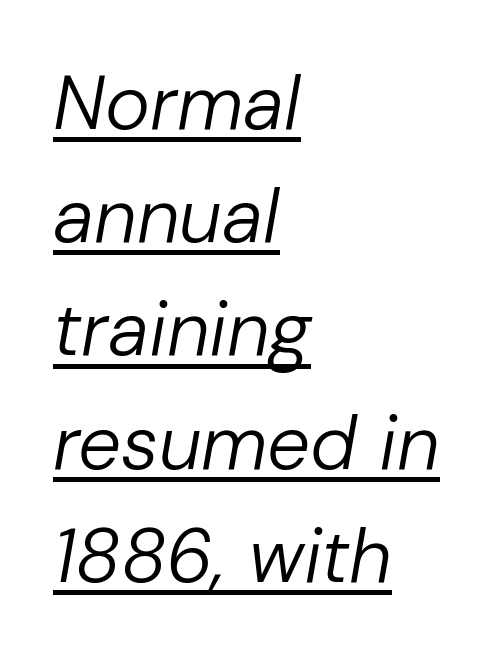
Q: Is the text bold? A: No.
Q: Is the text italic (slanted)? A: Yes, it leans right by about 10 degrees.
Q: Is the text underlined? A: Yes.
Q: How is the paragraph aligned? A: Left-aligned.
Q: Is the spacing between letters normal or unusually wide? A: Normal.
Q: Is the spacing between lines tight, normal or loose? A: Normal.
Q: Width (condensed, normal, or wide)? A: Normal.
Q: Stroke contrast? A: Low.
Q: x-height? A: Medium.
Q: Monospaced? A: No.
